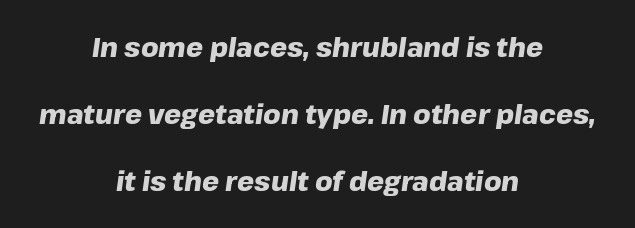
The image shows 27 px bold type, italic (leaning right); set centered, loose line spacing (2.49x), normal letter spacing, not underlined.
